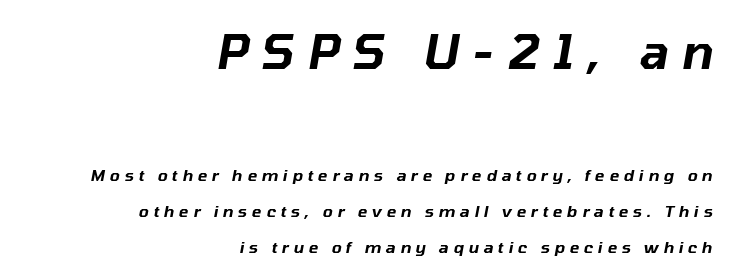
Q: Is the text italic (slanted)? A: Yes, it leans right by about 10 degrees.
Q: Is the text underlined? A: No.
Q: How is the paragraph aligned? A: Right-aligned.
Q: Is the spacing between letters normal or unusually wide? A: Unusually wide.
Q: Is the spacing between lines tight, normal or loose? A: Loose.
Q: Which block of text is set in a larger size, the first (top) or the second (bottom)? A: The first (top) one.
Q: Width (condensed, normal, or wide)? A: Normal.
Q: Stroke contrast? A: Low.
Q: x-height? A: Medium.
Q: Monospaced? A: No.
